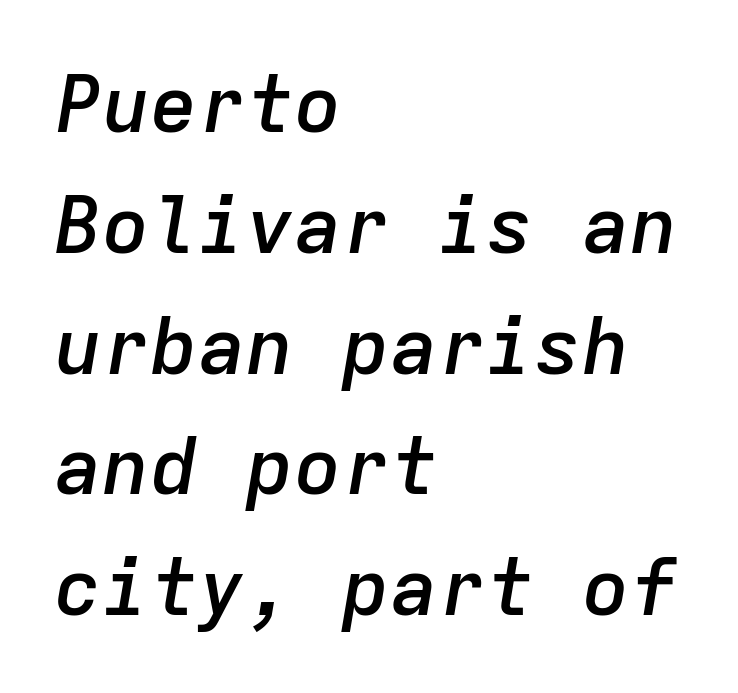
{"italic": "yes", "lean": "right", "slant_degrees": 9, "bold": "semi", "weight": "semibold", "width": "normal", "stroke_contrast": "low", "x_height": "medium", "monospaced": "yes", "underline": "no", "align": "left", "line_spacing": "normal", "line_spacing_ratio": 1.51, "letter_spacing": "normal", "letter_spacing_em": 0.0, "glyph_px": 80}
